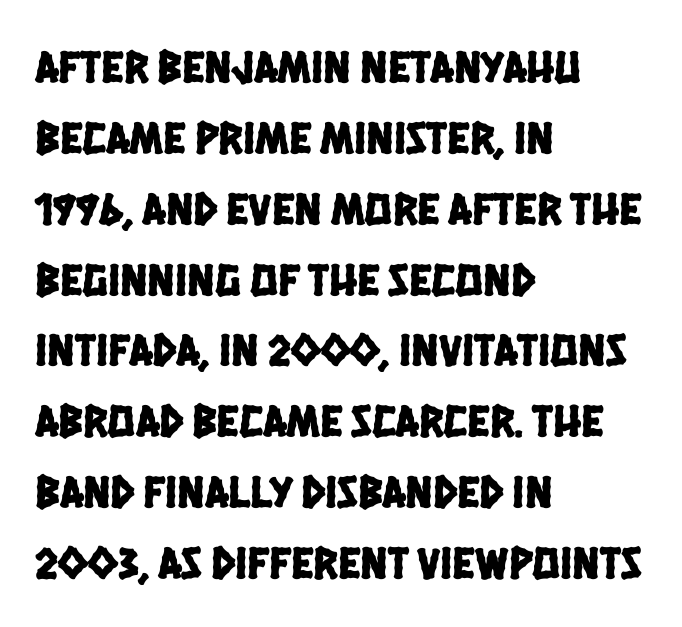
{"serif": "no", "width": "condensed", "stroke_contrast": "low", "x_height": "large", "monospaced": "no", "underline": "no", "align": "left", "line_spacing": "normal", "line_spacing_ratio": 1.54, "letter_spacing": "normal", "letter_spacing_em": 0.0, "glyph_px": 46}
